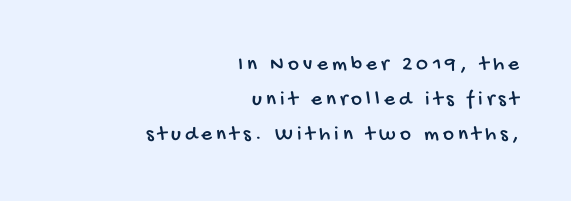
Q: Is the text underlined? A: No.
Q: How is the paragraph aligned? A: Right-aligned.
Q: Is the spacing between letters normal or unusually wide? A: Unusually wide.
Q: Is the spacing between lines tight, normal or loose? A: Normal.
